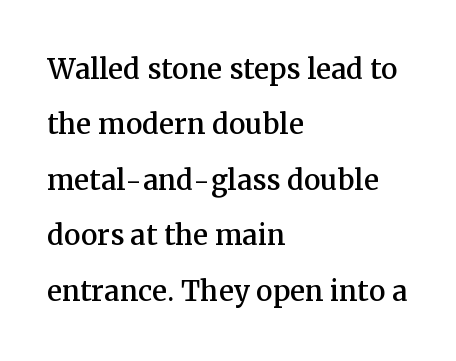
Q: Is the text italic (slanted)? A: No, it is upright.
Q: Is the typeface a serif or a sans-serif typeface? A: Serif.
Q: Is the text underlined? A: No.
Q: How is the paragraph aligned? A: Left-aligned.
Q: Is the spacing between letters normal or unusually wide? A: Normal.
Q: Is the spacing between lines tight, normal or loose? A: Normal.
Q: Width (condensed, normal, or wide)? A: Normal.
Q: Stroke contrast? A: Medium.
Q: x-height? A: Medium.
Q: Monospaced? A: No.
